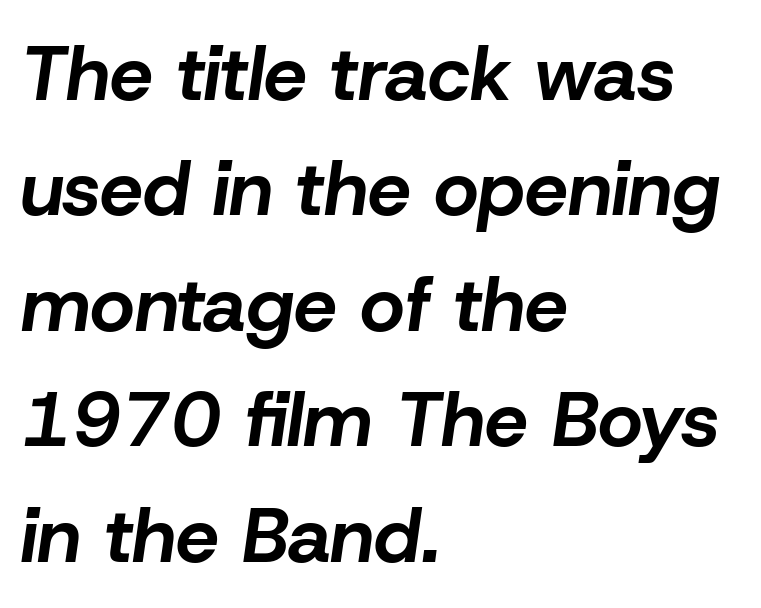
{"italic": "yes", "lean": "right", "slant_degrees": 8, "bold": "yes", "weight": "bold", "width": "normal", "stroke_contrast": "low", "x_height": "medium", "monospaced": "no", "underline": "no", "align": "left", "line_spacing": "normal", "line_spacing_ratio": 1.5, "letter_spacing": "normal", "letter_spacing_em": 0.0, "glyph_px": 77}
